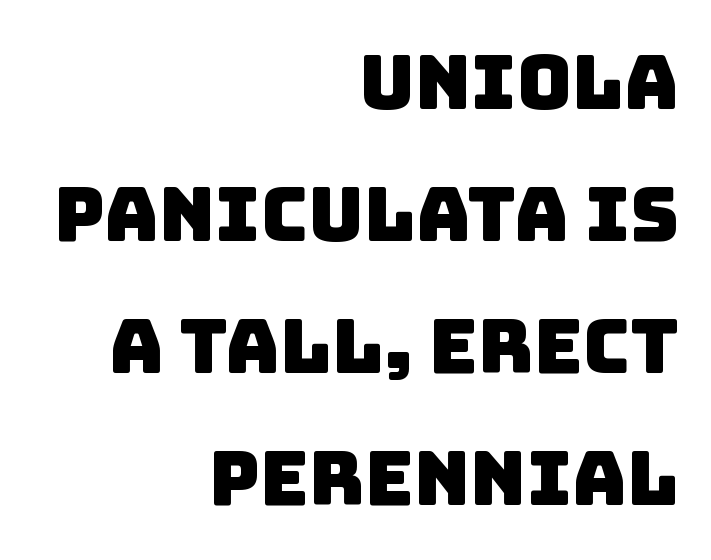
{"serif": "no", "width": "normal", "stroke_contrast": "low", "x_height": "large", "monospaced": "no", "underline": "no", "align": "right", "line_spacing_ratio": 1.76, "letter_spacing": "normal", "letter_spacing_em": 0.0, "glyph_px": 75}
